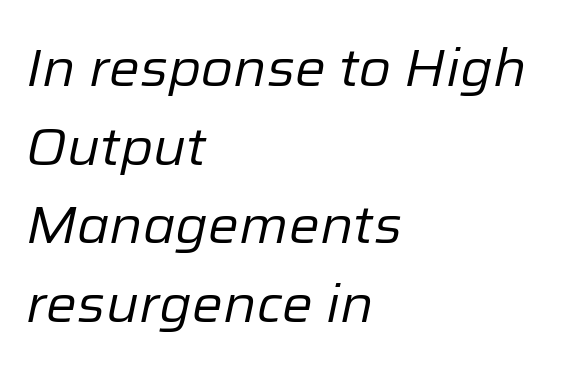
The lines in this sample share a left origin and differ only in where they stop. Unbolded letterforms with no extra heft. This rendering features lettering with no underline. Designer's note — italics engaged.
